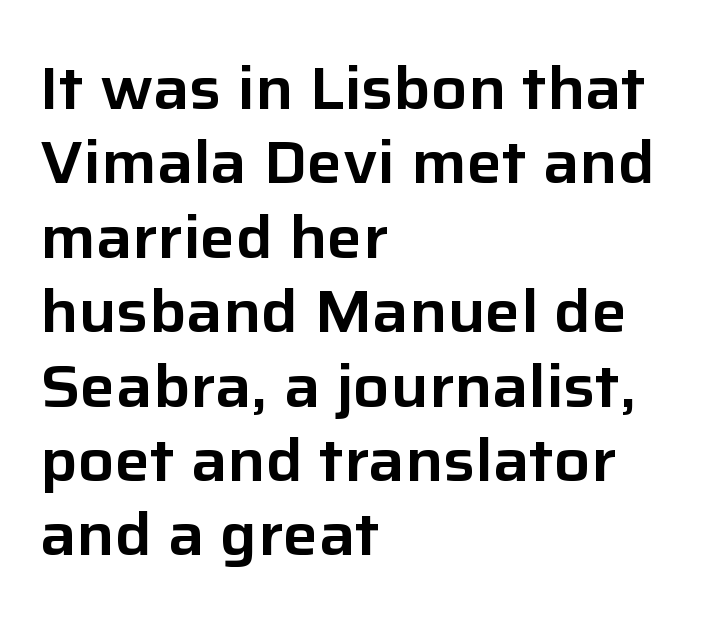
The type sits square on the baseline with zero lean. Does extra space separate the letters? No, they use regular spacing. The strip under each line holds only bare page. Layout note: lines flush left.
